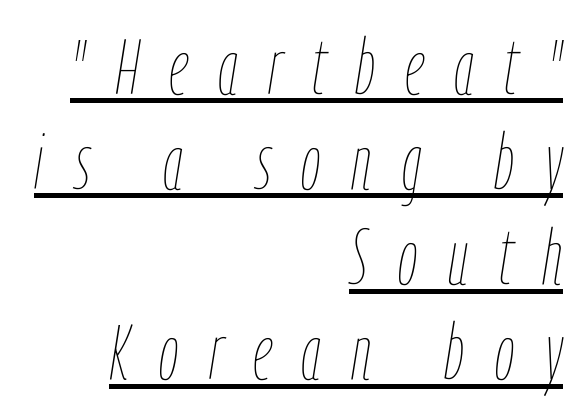
{"italic": "yes", "lean": "right", "slant_degrees": 9, "bold": "no", "weight": "thin", "width": "condensed", "stroke_contrast": "low", "x_height": "medium", "monospaced": "no", "underline": "yes", "align": "right", "line_spacing_ratio": 1.22, "letter_spacing": "wide", "letter_spacing_em": 0.39, "glyph_px": 78}
